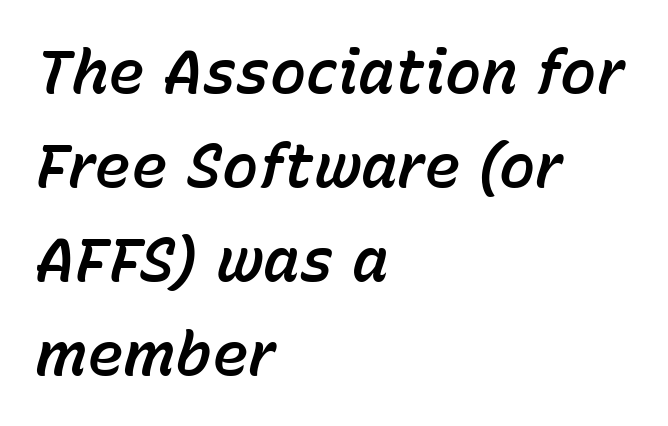
Layout note: lines flush left. This rendering leaves character spacing at its baseline value. The rendering applies a slant to the glyphs. In terms of leading, this rendering sits right in the middle. Think of a printed novel: that variable character pitch is what you see here.
